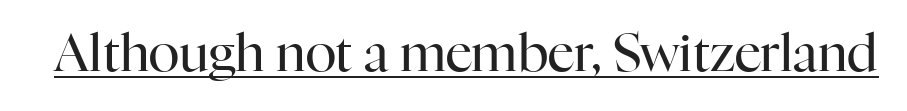
Q: Is the text bold? A: No.
Q: Is the text italic (slanted)? A: No, it is upright.
Q: Is the typeface a serif or a sans-serif typeface? A: Serif.
Q: Is the text underlined? A: Yes.
Q: Is the spacing between letters normal or unusually wide? A: Normal.
Q: Width (condensed, normal, or wide)? A: Normal.
Q: Stroke contrast? A: High.
Q: x-height? A: Medium.
Q: Monospaced? A: No.
